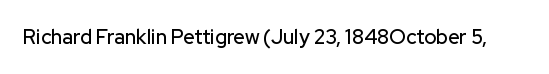
These lines keep a tight, regular rhythm from letter to letter. Unmarked baselines from the first word to the last. Italic: no, the glyphs are upright roman.
